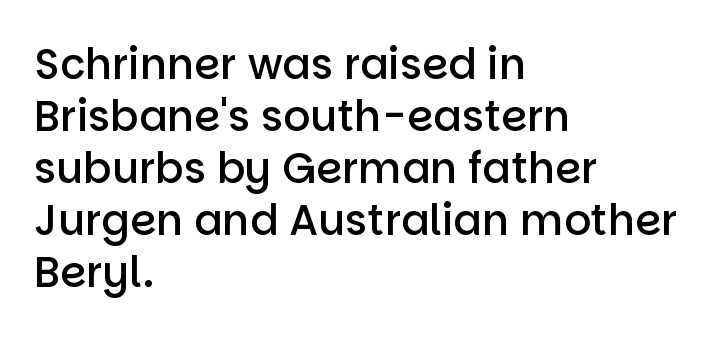
Q: Is the text bold? A: Semi-bold.
Q: Is the text italic (slanted)? A: No, it is upright.
Q: Is the typeface a serif or a sans-serif typeface? A: Sans-serif.
Q: Is the text underlined? A: No.
Q: How is the paragraph aligned? A: Left-aligned.
Q: Is the spacing between letters normal or unusually wide? A: Normal.
Q: Width (condensed, normal, or wide)? A: Normal.
Q: Stroke contrast? A: Low.
Q: x-height? A: Large.
Q: Monospaced? A: No.
